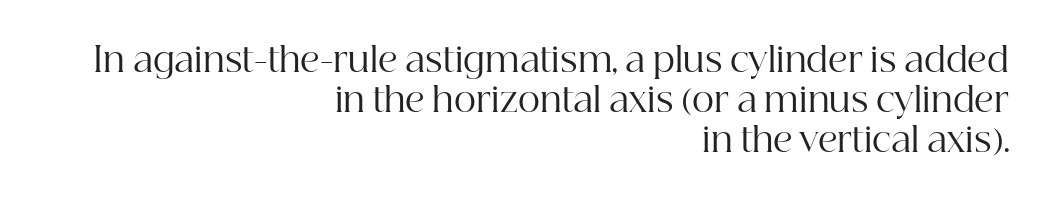
Q: Is the text bold? A: No.
Q: Is the text italic (slanted)? A: No, it is upright.
Q: Is the typeface a serif or a sans-serif typeface? A: Serif.
Q: Is the text underlined? A: No.
Q: How is the paragraph aligned? A: Right-aligned.
Q: Is the spacing between letters normal or unusually wide? A: Normal.
Q: Width (condensed, normal, or wide)? A: Normal.
Q: Stroke contrast? A: High.
Q: x-height? A: Medium.
Q: Monospaced? A: No.
